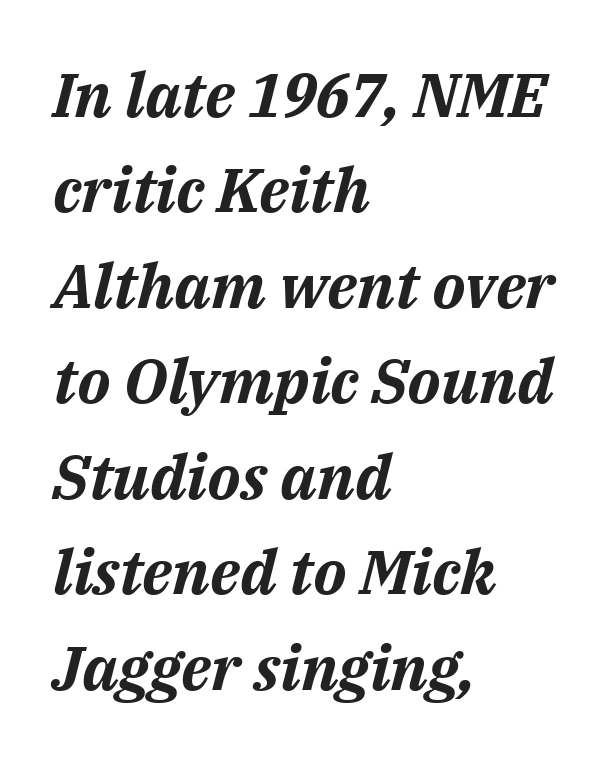
The image shows 62 px bold type, italic (leaning right); set left-aligned, normal line spacing (1.54x), normal letter spacing, not underlined; medium stroke contrast and a medium x-height.
